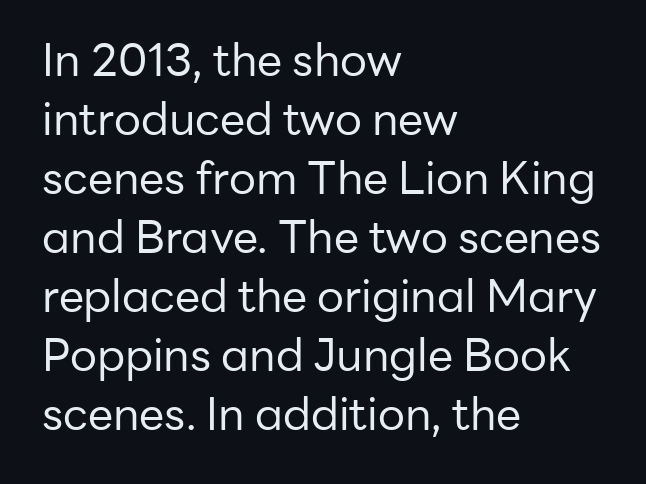
{"serif": "no", "italic": "no", "bold": "no", "weight": "regular", "width": "normal", "stroke_contrast": "low", "x_height": "medium", "monospaced": "no", "underline": "no", "align": "left", "line_spacing": "normal", "line_spacing_ratio": 1.31, "letter_spacing": "normal", "letter_spacing_em": 0.0, "glyph_px": 45}
